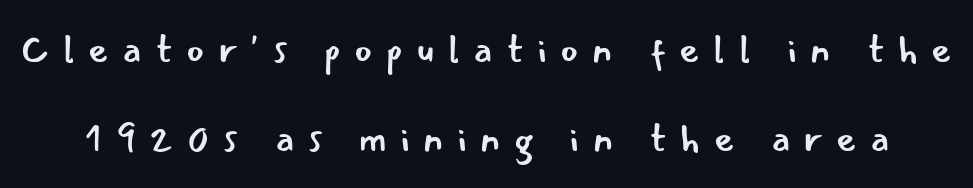
Q: Is the text bold? A: No.
Q: Is the text italic (slanted)? A: No, it is upright.
Q: Is the typeface a serif or a sans-serif typeface? A: Sans-serif.
Q: Is the text underlined? A: No.
Q: Is the spacing between letters normal or unusually wide? A: Unusually wide.
Q: Is the spacing between lines tight, normal or loose? A: Loose.
Q: Width (condensed, normal, or wide)? A: Normal.
Q: Stroke contrast? A: Low.
Q: x-height? A: Small.
Q: Monospaced? A: No.
